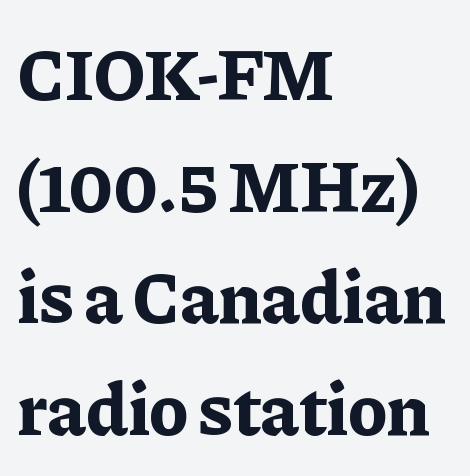
Q: Is the text bold? A: Yes.
Q: Is the text italic (slanted)? A: No, it is upright.
Q: Is the typeface a serif or a sans-serif typeface? A: Serif.
Q: Is the text underlined? A: No.
Q: How is the paragraph aligned? A: Left-aligned.
Q: Is the spacing between letters normal or unusually wide? A: Normal.
Q: Is the spacing between lines tight, normal or loose? A: Normal.
Q: Width (condensed, normal, or wide)? A: Normal.
Q: Stroke contrast? A: Low.
Q: x-height? A: Medium.
Q: Monospaced? A: No.
